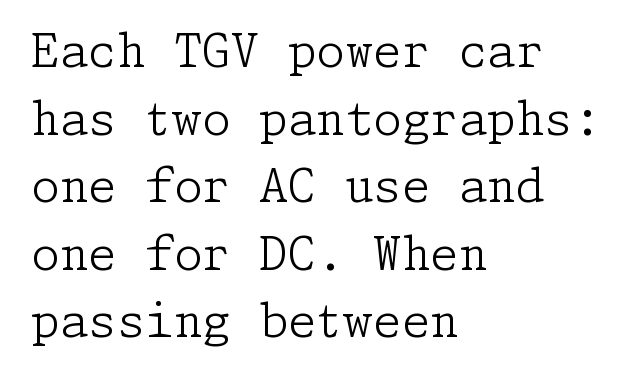
The image shows 46 px light serif type, upright; set left-aligned, normal line spacing (1.47x), normal letter spacing, not underlined; low stroke contrast and a medium x-height.
